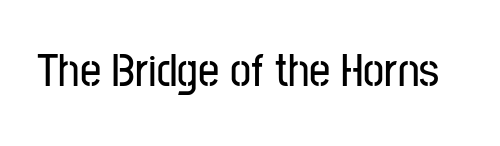
This rendering employs a face without finishing strokes, i.e., a sans-serif. Students, note that the glyphs here touch the page at normal intervals. Varying glyph widths throughout — classic text-font behaviour. The baseline area is clear. The lettering stays uniformly vertical, giving the passage a roman look.
